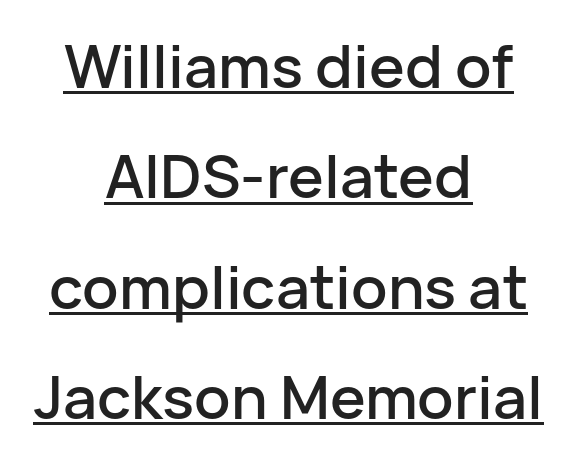
Casual observation: everything's sitting right in the middle. The specimen reads as upright at a glance. The rendering uses the underline text-decoration. You could not count columns in this text — the font is proportionally spaced. Check where the strokes stop: nothing finishes them off — pure sans.
